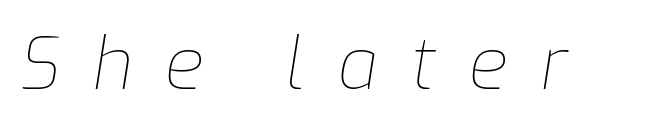
Q: Is the text bold? A: No.
Q: Is the text italic (slanted)? A: Yes, it leans right by about 9 degrees.
Q: Is the text underlined? A: No.
Q: Is the spacing between letters normal or unusually wide? A: Unusually wide.
Q: Width (condensed, normal, or wide)? A: Normal.
Q: Stroke contrast? A: Low.
Q: x-height? A: Medium.
Q: Monospaced? A: No.
